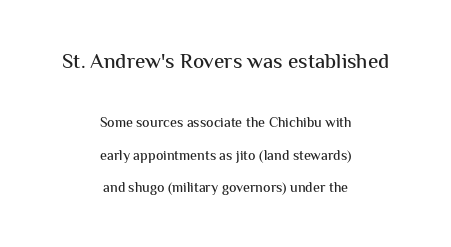
Q: Is the text italic (slanted)? A: No, it is upright.
Q: Is the text underlined? A: No.
Q: How is the paragraph aligned? A: Centered.
Q: Is the spacing between letters normal or unusually wide? A: Normal.
Q: Is the spacing between lines tight, normal or loose? A: Loose.
Q: Which block of text is set in a larger size, the first (top) or the second (bottom)? A: The first (top) one.
